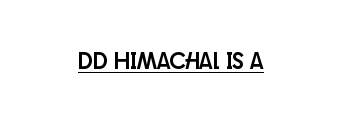
The image shows 24 px text type, upright; set normal letter spacing, underlined.
